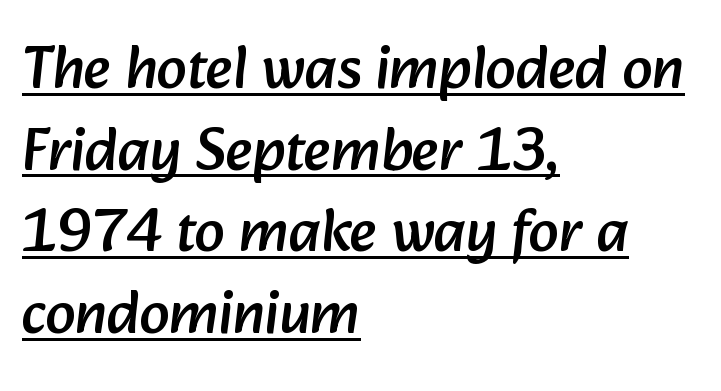
Q: Is the typeface a serif or a sans-serif typeface? A: Sans-serif.
Q: Is the text underlined? A: Yes.
Q: How is the paragraph aligned? A: Left-aligned.
Q: Is the spacing between letters normal or unusually wide? A: Normal.
Q: Is the spacing between lines tight, normal or loose? A: Normal.
Q: Width (condensed, normal, or wide)? A: Normal.
Q: Stroke contrast? A: Low.
Q: x-height? A: Medium.
Q: Monospaced? A: No.
